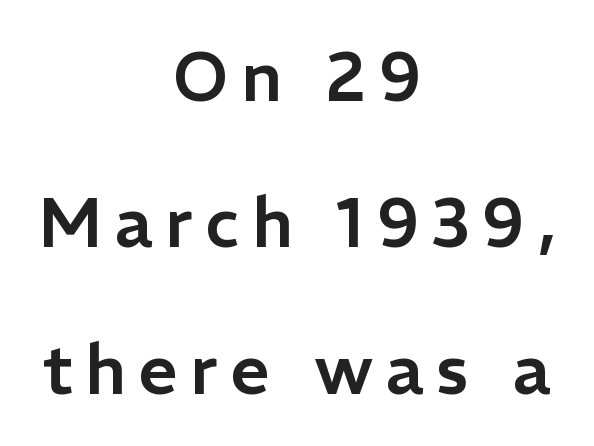
The image shows 69 px sans-serif type, upright; set centered, loose line spacing (2.12x), not underlined; low stroke contrast and a medium x-height.
